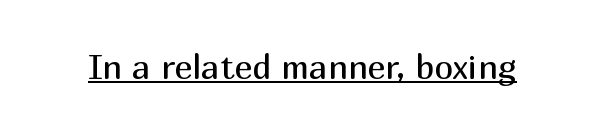
Think of a printed novel: that variable character pitch is what you see here. Is the letter spacing exaggerated? No — it looks like the ordinary default. Vertical strokes here are truly vertical. The words here are underlined.
